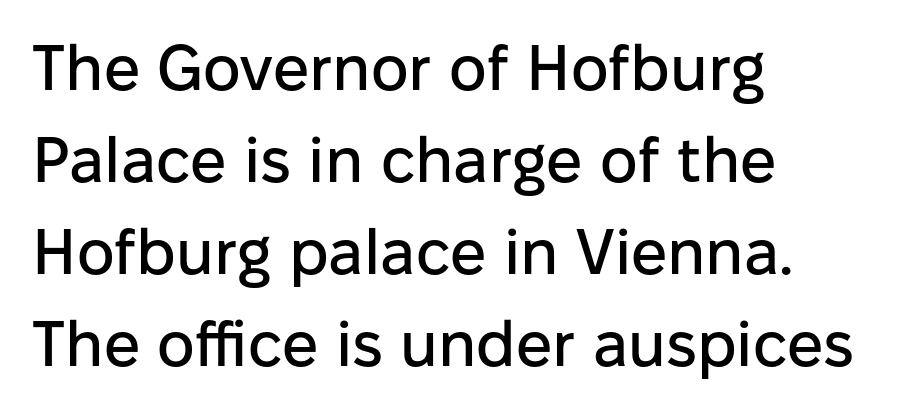
No feet cap the strokes, marking this as sans-serif type. The passage is arranged the way most books set body copy — flush left. You could not count columns in this text — the font is proportionally spaced. The typography opts for an upright posture over an oblique one. The line texture is even and compact thanks to regular tracking.
